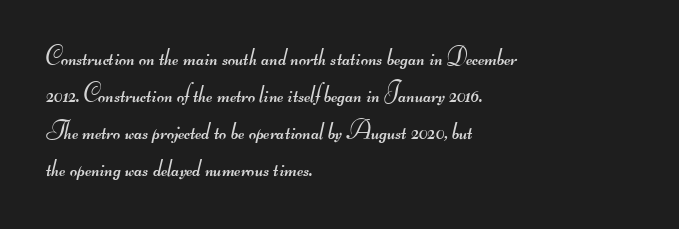
The image shows 25 px text type; set left-aligned, normal line spacing (1.48x), normal letter spacing, not underlined.
